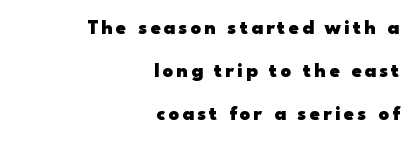
{"italic": "no", "bold": "yes", "underline": "no", "align": "right", "line_spacing": "loose", "line_spacing_ratio": 2.15, "glyph_px": 20}
